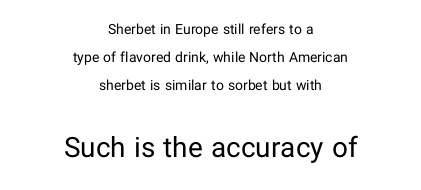
{"serif": "no", "italic": "no", "bold": "no", "weight": "regular", "width": "normal", "stroke_contrast": "low", "x_height": "medium", "monospaced": "no", "underline": "no", "align": "center", "line_spacing": "loose", "line_spacing_ratio": 2.01, "letter_spacing": "normal", "letter_spacing_em": 0.0, "larger_block": "second", "size_ratio": 2.0, "glyph_px": 28}
